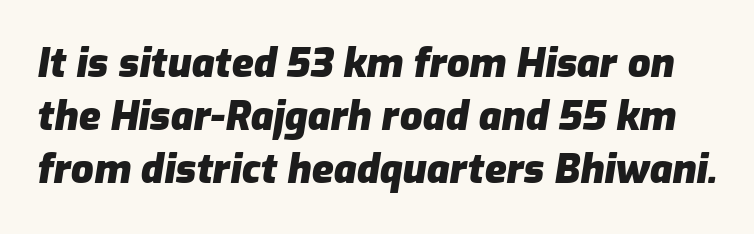
{"italic": "yes", "lean": "right", "slant_degrees": 9, "bold": "yes", "weight": "heavy", "width": "normal", "stroke_contrast": "low", "x_height": "medium", "monospaced": "no", "underline": "no", "line_spacing": "normal", "line_spacing_ratio": 1.33, "letter_spacing": "normal", "letter_spacing_em": 0.0, "glyph_px": 40}
